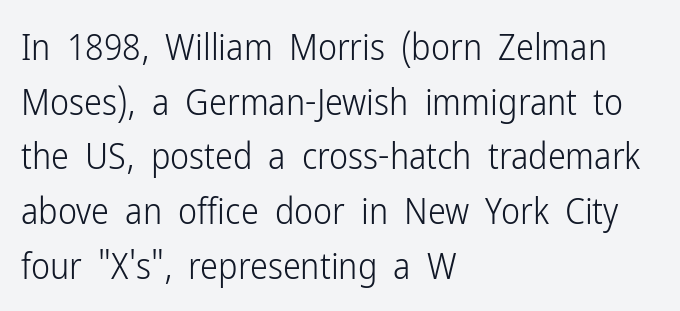
Q: Is the text bold? A: No.
Q: Is the text italic (slanted)? A: No, it is upright.
Q: Is the typeface a serif or a sans-serif typeface? A: Sans-serif.
Q: Is the text underlined? A: No.
Q: How is the paragraph aligned? A: Left-aligned.
Q: Is the spacing between letters normal or unusually wide? A: Normal.
Q: Is the spacing between lines tight, normal or loose? A: Normal.
Q: Width (condensed, normal, or wide)? A: Condensed.
Q: Stroke contrast? A: Low.
Q: x-height? A: Medium.
Q: Monospaced? A: No.
